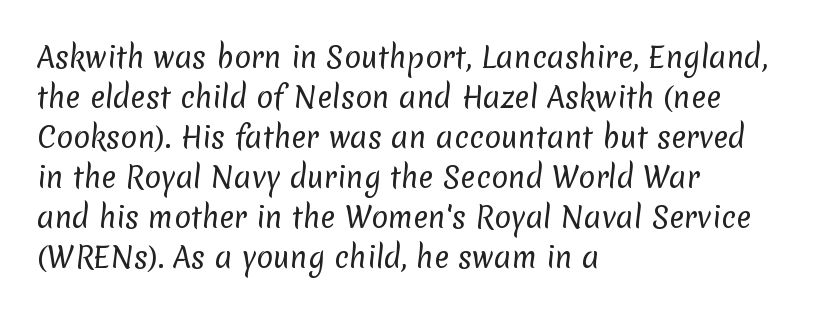
The image shows 28 px regular-weight sans-serif type; set left-aligned, normal line spacing (1.43x), normal letter spacing, not underlined; low stroke contrast and a medium x-height.
